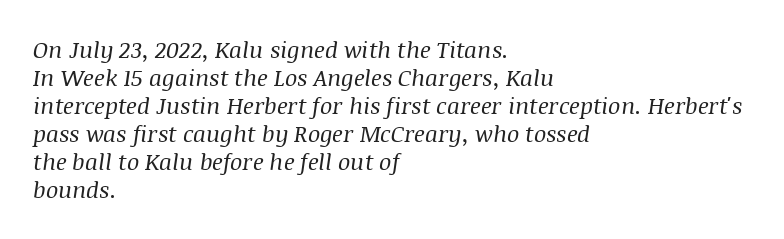
Q: Is the text bold? A: No.
Q: Is the text italic (slanted)? A: Yes, it leans right by about 8 degrees.
Q: Is the text underlined? A: No.
Q: How is the paragraph aligned? A: Left-aligned.
Q: Is the spacing between letters normal or unusually wide? A: Normal.
